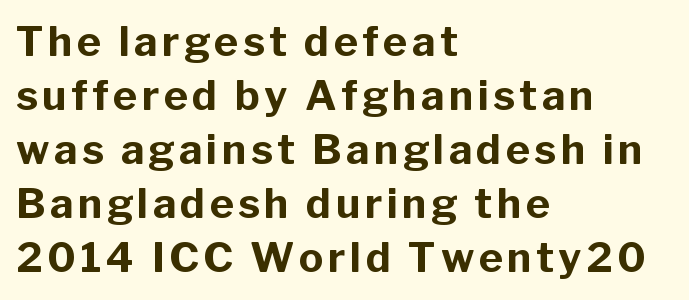
Q: Is the text bold? A: Yes.
Q: Is the text italic (slanted)? A: No, it is upright.
Q: Is the typeface a serif or a sans-serif typeface? A: Sans-serif.
Q: Is the text underlined? A: No.
Q: How is the paragraph aligned? A: Left-aligned.
Q: Is the spacing between lines tight, normal or loose? A: Normal.
Q: Width (condensed, normal, or wide)? A: Normal.
Q: Stroke contrast? A: Low.
Q: x-height? A: Medium.
Q: Monospaced? A: No.
